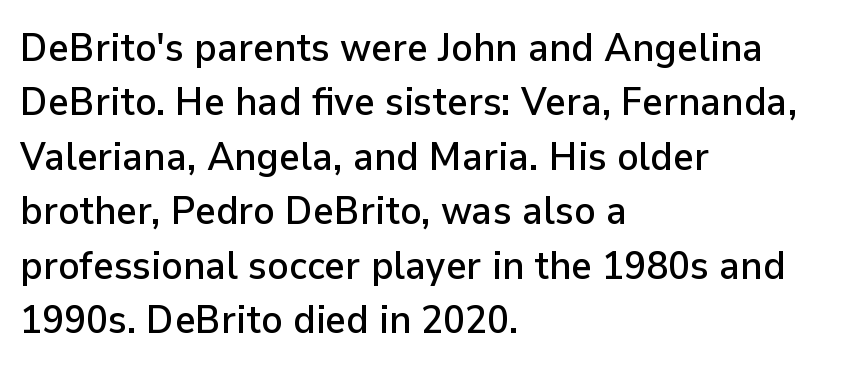
{"serif": "no", "italic": "no", "width": "normal", "stroke_contrast": "low", "x_height": "medium", "monospaced": "no", "underline": "no", "align": "left", "line_spacing": "normal", "line_spacing_ratio": 1.36, "letter_spacing": "normal", "letter_spacing_em": 0.0, "glyph_px": 40}
